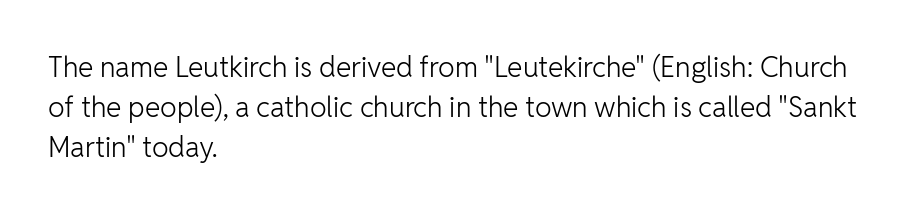
{"serif": "no", "italic": "no", "bold": "no", "weight": "light", "width": "normal", "stroke_contrast": "low", "x_height": "medium", "monospaced": "no", "underline": "no", "align": "left", "line_spacing": "normal", "line_spacing_ratio": 1.43, "letter_spacing": "normal", "letter_spacing_em": 0.0, "glyph_px": 28}
